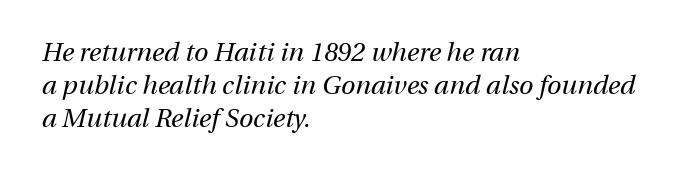
The image shows 26 px text type, italic (leaning right); set left-aligned, normal line spacing (1.27x), normal letter spacing, not underlined.
